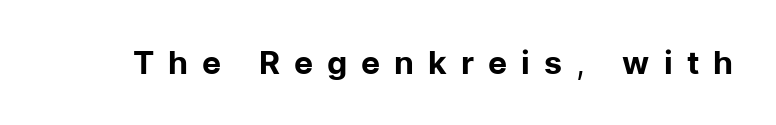
The image shows 32 px regular-weight sans-serif type, upright; set unusually wide letter spacing (+0.44 em), not underlined; low stroke contrast and a medium x-height.
